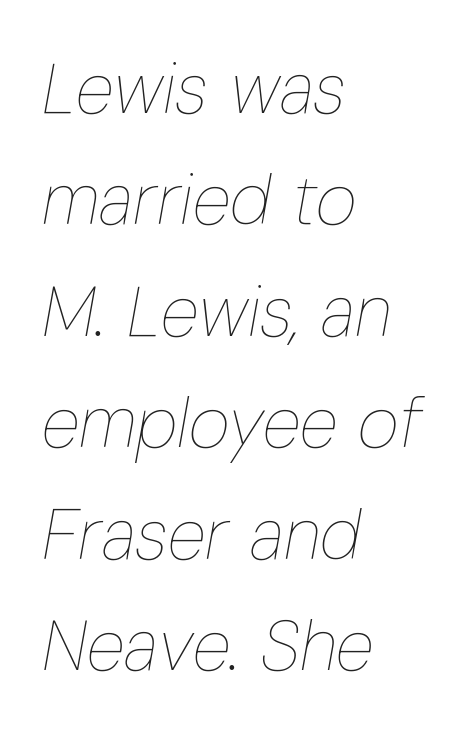
{"italic": "yes", "lean": "right", "slant_degrees": 10, "bold": "no", "weight": "thin", "width": "condensed", "stroke_contrast": "low", "x_height": "medium", "monospaced": "no", "underline": "no", "align": "left", "line_spacing": "normal", "line_spacing_ratio": 1.57, "letter_spacing": "normal", "letter_spacing_em": 0.0, "glyph_px": 71}
